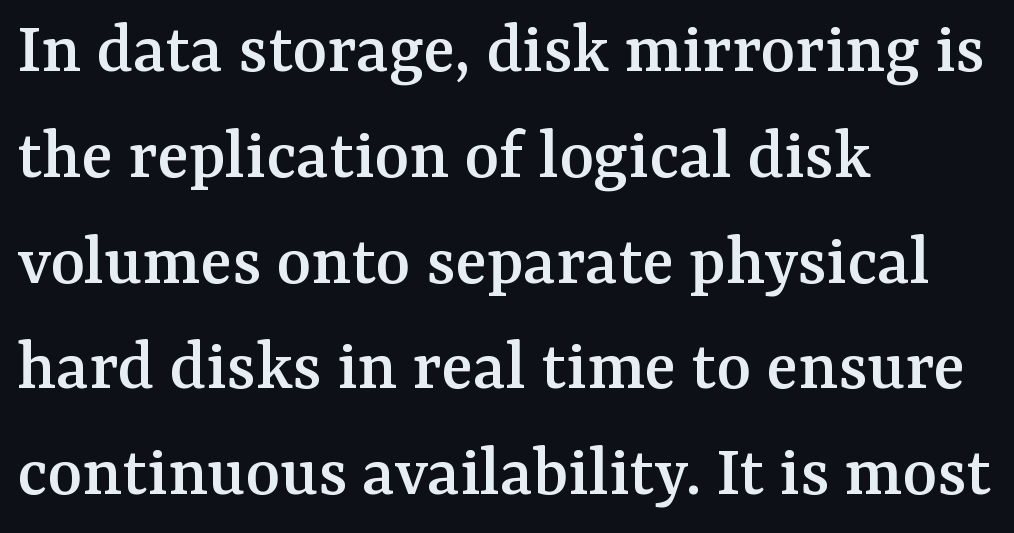
The image shows 74 px serif type, upright; set left-aligned, normal line spacing (1.43x), normal letter spacing, not underlined; medium stroke contrast and a medium x-height.
